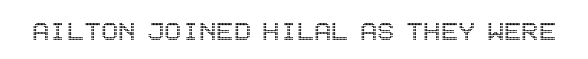
A roman cut, with each character standing at attention. The rendering keeps characters at their native spacing. Clear beneath every line of the passage.
